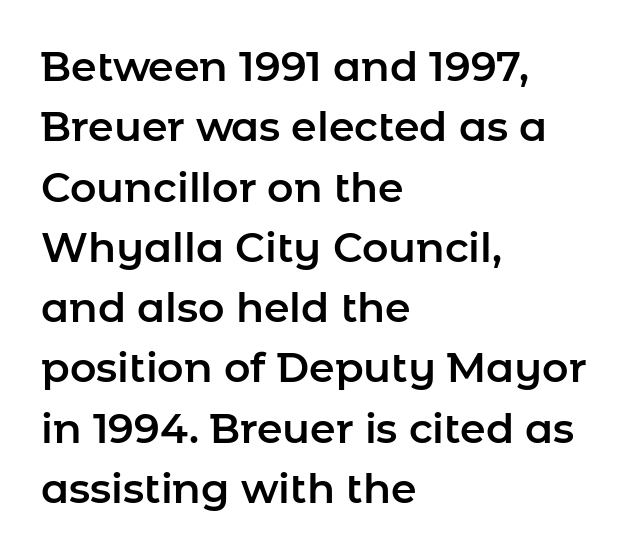
The image shows 41 px sans-serif type, upright; set left-aligned, normal line spacing (1.47x), normal letter spacing, not underlined; low stroke contrast and a medium x-height.
